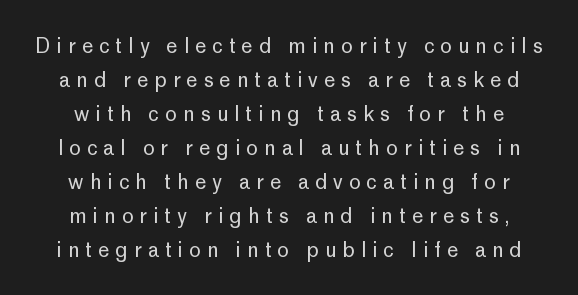
{"italic": "no", "bold": "no", "underline": "no", "line_spacing": "normal", "line_spacing_ratio": 1.7, "letter_spacing": "wide", "letter_spacing_em": 0.3, "glyph_px": 20}
